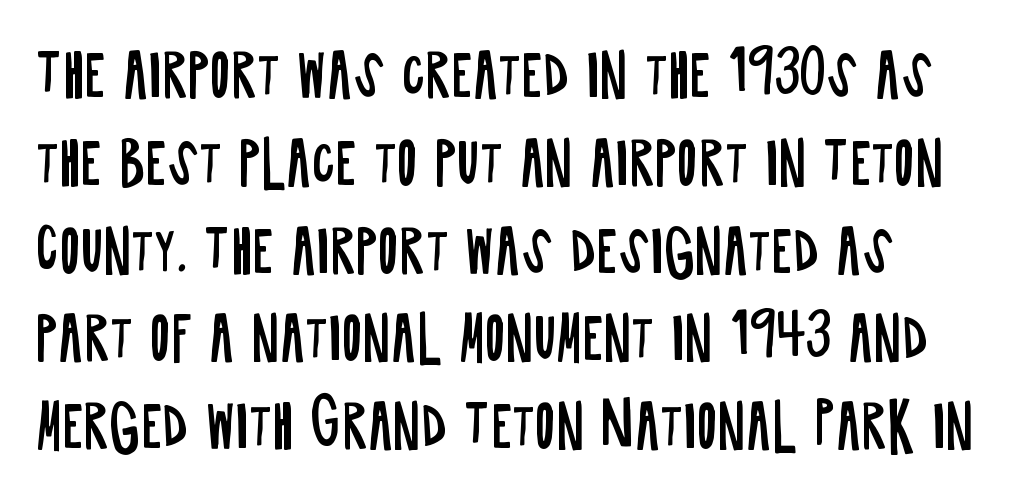
{"serif": "no", "italic": "no", "bold": "no", "weight": "regular", "width": "condensed", "stroke_contrast": "low", "x_height": "large", "monospaced": "no", "underline": "no", "line_spacing": "normal", "line_spacing_ratio": 1.54, "letter_spacing": "normal", "letter_spacing_em": 0.0, "glyph_px": 57}
